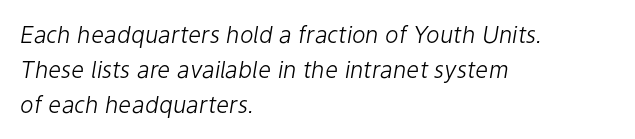
The image shows 23 px text type, italic (leaning right); set left-aligned, normal line spacing (1.52x), normal letter spacing, not underlined.
